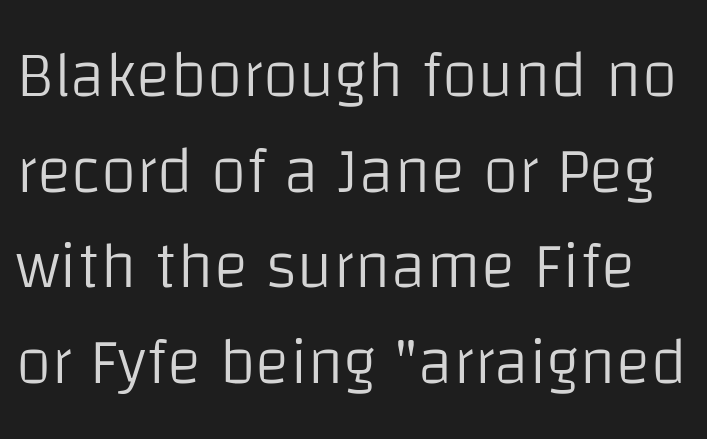
The image shows 65 px light sans-serif type, upright; set normal line spacing (1.47x), normal letter spacing, not underlined; low stroke contrast and a large x-height.
